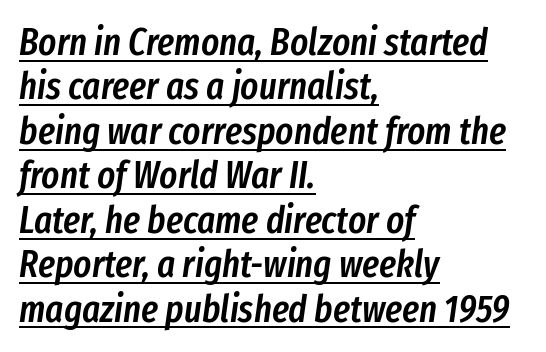
Q: Is the text bold? A: Semi-bold.
Q: Is the text italic (slanted)? A: Yes, it leans right by about 8 degrees.
Q: Is the text underlined? A: Yes.
Q: How is the paragraph aligned? A: Left-aligned.
Q: Is the spacing between letters normal or unusually wide? A: Normal.
Q: Width (condensed, normal, or wide)? A: Condensed.
Q: Stroke contrast? A: Low.
Q: x-height? A: Medium.
Q: Monospaced? A: No.
